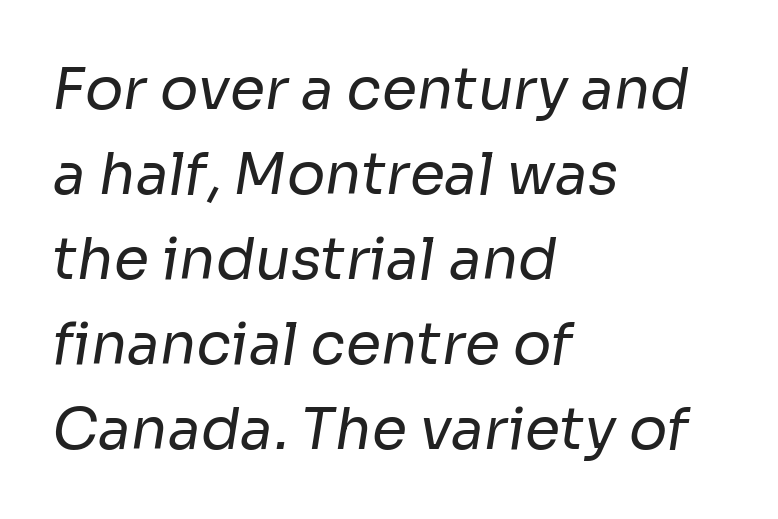
The image shows 57 px regular-weight sans-serif type; set left-aligned, normal line spacing (1.49x), normal letter spacing, not underlined; low stroke contrast and a medium x-height.
